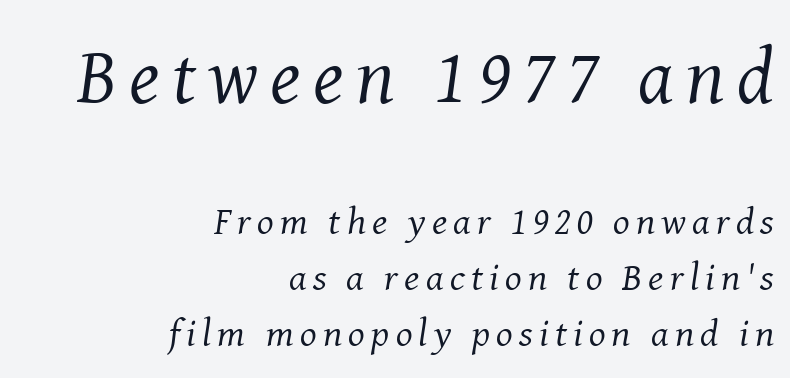
Q: Is the text bold? A: No.
Q: Is the text italic (slanted)? A: Yes, it leans right by about 8 degrees.
Q: Is the typeface a serif or a sans-serif typeface? A: Serif.
Q: Is the text underlined? A: No.
Q: How is the paragraph aligned? A: Right-aligned.
Q: Is the spacing between lines tight, normal or loose? A: Normal.
Q: Which block of text is set in a larger size, the first (top) or the second (bottom)? A: The first (top) one.
Q: Width (condensed, normal, or wide)? A: Normal.
Q: Stroke contrast? A: Medium.
Q: x-height? A: Medium.
Q: Monospaced? A: No.
